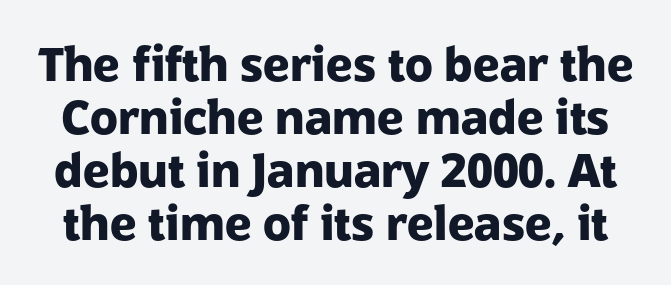
The zone under the glyphs is completely vacant. Weight check: bold — yes, fully. The axis of the letterforms is exactly vertical. Character widths vary here, with narrow letters taking less room than wide ones. I'd call this a sans setting — the letters go barefoot. The passage shown stacks its lines with hardly any gap.
